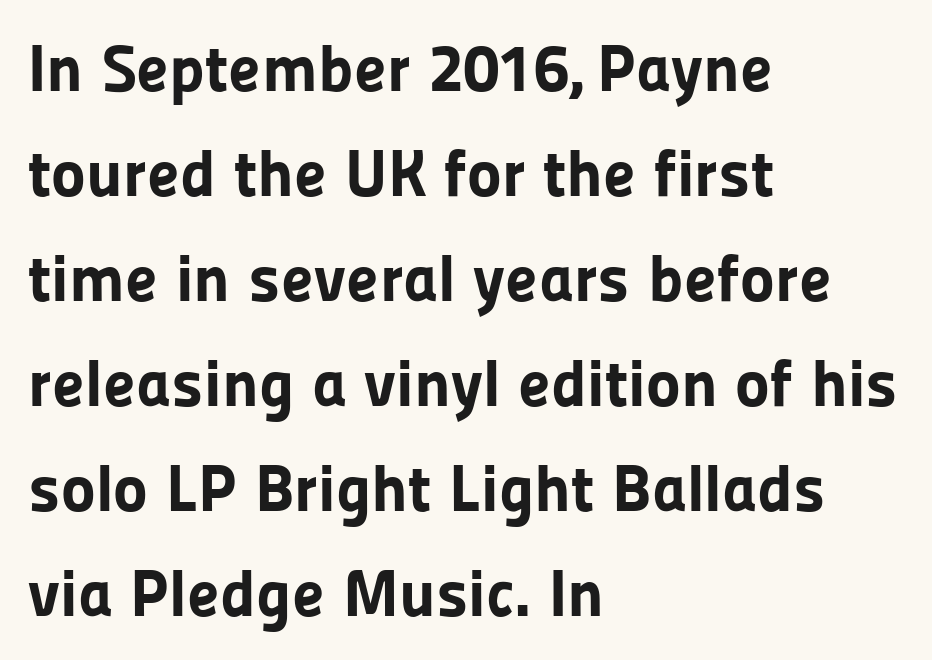
Q: Is the text bold? A: Yes.
Q: Is the text italic (slanted)? A: No, it is upright.
Q: Is the typeface a serif or a sans-serif typeface? A: Sans-serif.
Q: Is the text underlined? A: No.
Q: How is the paragraph aligned? A: Left-aligned.
Q: Is the spacing between letters normal or unusually wide? A: Normal.
Q: Is the spacing between lines tight, normal or loose? A: Normal.
Q: Width (condensed, normal, or wide)? A: Normal.
Q: Stroke contrast? A: Low.
Q: x-height? A: Medium.
Q: Monospaced? A: No.
